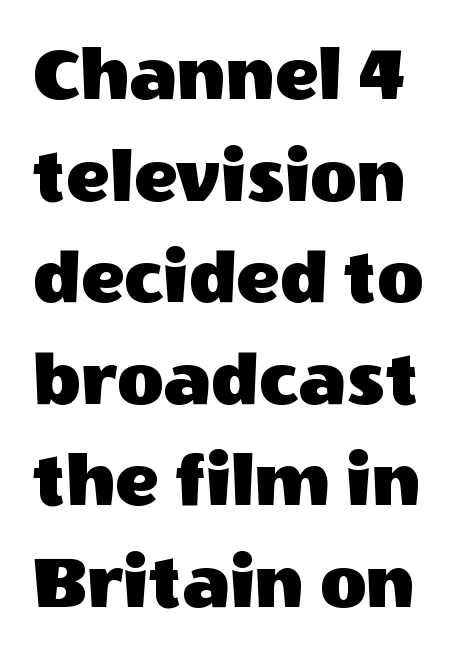
Q: Is the text italic (slanted)? A: No, it is upright.
Q: Is the typeface a serif or a sans-serif typeface? A: Sans-serif.
Q: Is the text underlined? A: No.
Q: Is the spacing between letters normal or unusually wide? A: Normal.
Q: Is the spacing between lines tight, normal or loose? A: Normal.
Q: Width (condensed, normal, or wide)? A: Normal.
Q: x-height? A: Large.
Q: Monospaced? A: No.
